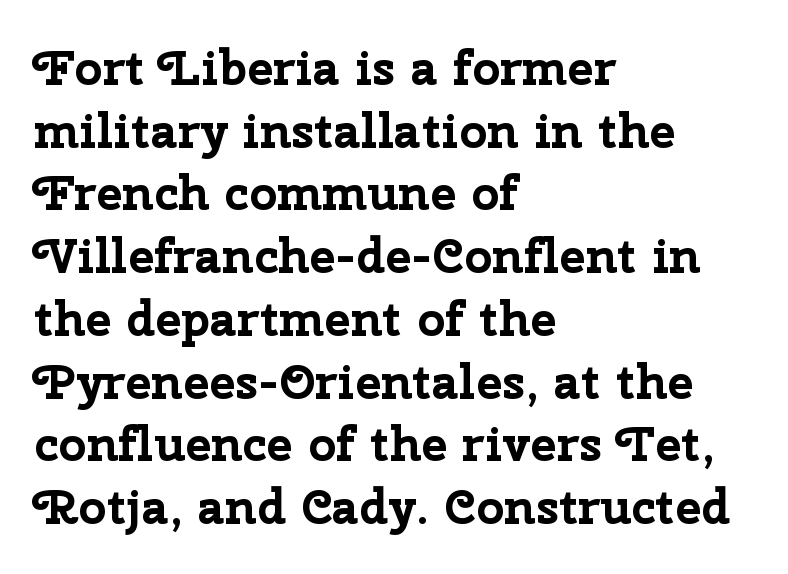
{"serif": "no", "italic": "no", "bold": "yes", "weight": "bold", "width": "normal", "stroke_contrast": "low", "x_height": "medium", "monospaced": "no", "underline": "no", "align": "left", "line_spacing": "normal", "line_spacing_ratio": 1.28, "letter_spacing": "normal", "letter_spacing_em": 0.0, "glyph_px": 49}
